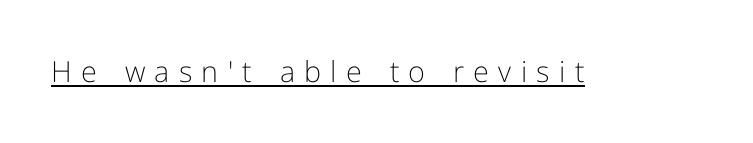
Glyph-to-glyph distance is far greater than everyday printed text. Serif or sans? Sans — the stroke terminals are bare. Compared with a typical body face, this is equally light or lighter still. Think of a printed novel: that variable character pitch is what you see here. Decoration check: the copy is underlined. Posture: vertical.
